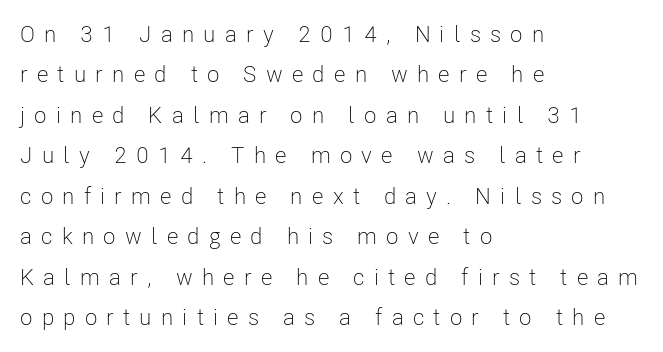
Caption: expanded tracking, letters set apart. Weight: not bold — regular or lighter. A typesetter would mark this as roman, not italic. Honestly, there is no underline to notice here at all. Reading down the block, your eye returns to a fixed left position each line.
